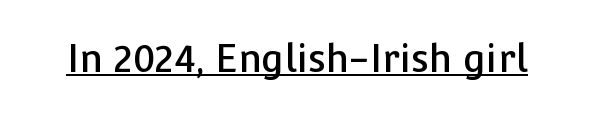
The image shows 38 px sans-serif type, upright; set normal letter spacing, underlined; low stroke contrast and a medium x-height.
